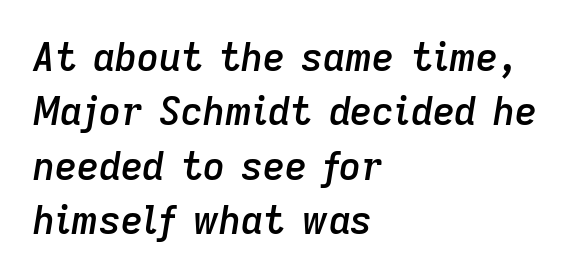
The image shows 38 px semibold type, italic (leaning right); set left-aligned, normal line spacing (1.43x), normal letter spacing, not underlined; low stroke contrast and a medium x-height.
